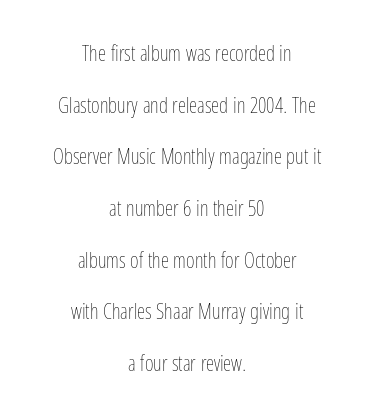
The image shows 21 px text type, upright; set centered, loose line spacing (2.46x), normal letter spacing, not underlined.
